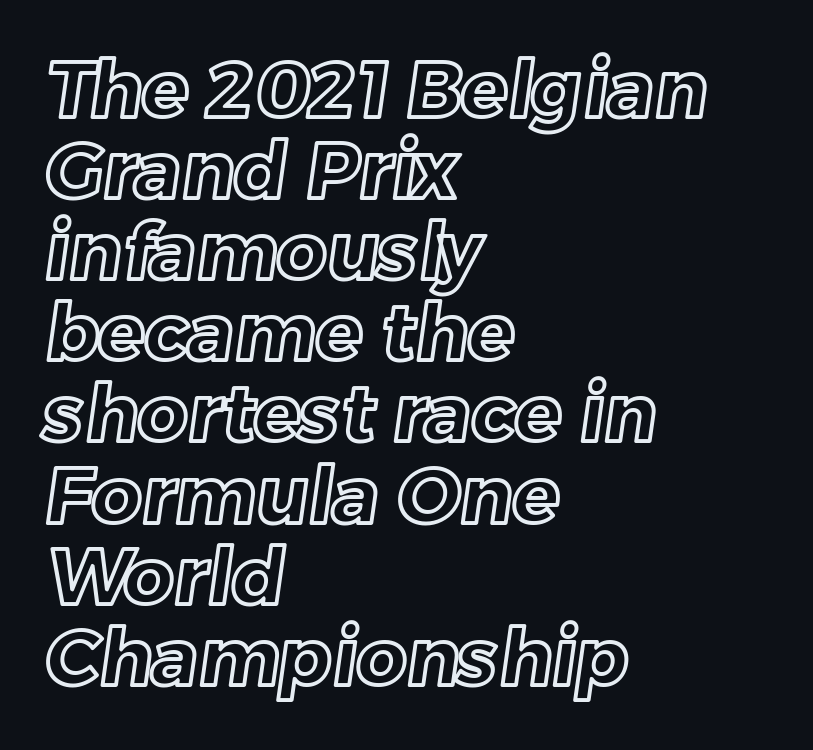
Q: Is the text underlined? A: No.
Q: How is the paragraph aligned? A: Left-aligned.
Q: Is the spacing between letters normal or unusually wide? A: Normal.
Q: Is the spacing between lines tight, normal or loose? A: Tight.
Q: Width (condensed, normal, or wide)? A: Normal.
Q: x-height? A: Medium.
Q: Monospaced? A: No.
